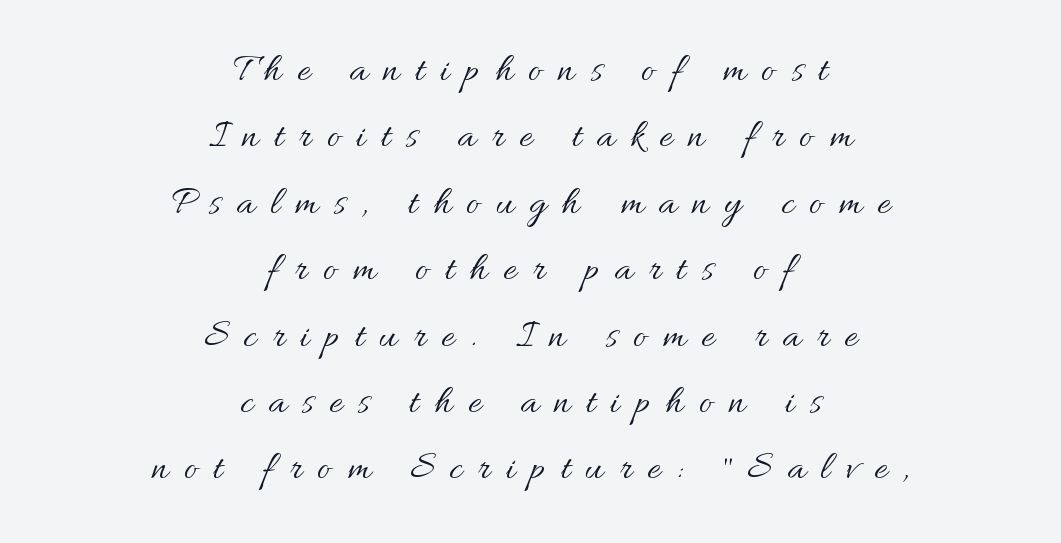
{"bold": "no", "weight": "regular", "width": "normal", "stroke_contrast": "medium", "x_height": "small", "monospaced": "no", "underline": "no", "align": "center", "line_spacing": "normal", "line_spacing_ratio": 1.66, "letter_spacing": "wide", "letter_spacing_em": 0.39, "glyph_px": 40}
